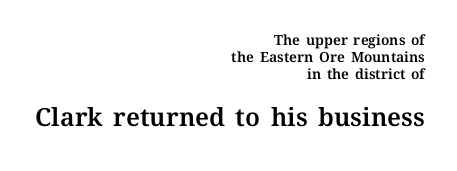
Q: Is the text italic (slanted)? A: No, it is upright.
Q: Is the text underlined? A: No.
Q: How is the paragraph aligned? A: Right-aligned.
Q: Is the spacing between letters normal or unusually wide? A: Normal.
Q: Which block of text is set in a larger size, the first (top) or the second (bottom)? A: The second (bottom) one.
